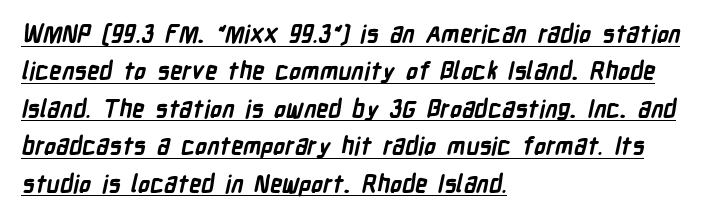
Q: Is the text bold? A: Yes.
Q: Is the text underlined? A: Yes.
Q: How is the paragraph aligned? A: Left-aligned.
Q: Is the spacing between letters normal or unusually wide? A: Normal.
Q: Is the spacing between lines tight, normal or loose? A: Normal.
